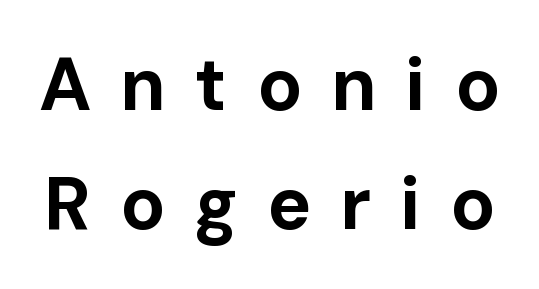
The passage shown is typeset with a sans-serif family. Look at the tracking — it's clearly loosened, letters drifting apart. The font is running at its bold setting. Vertical strokes here are truly vertical.
